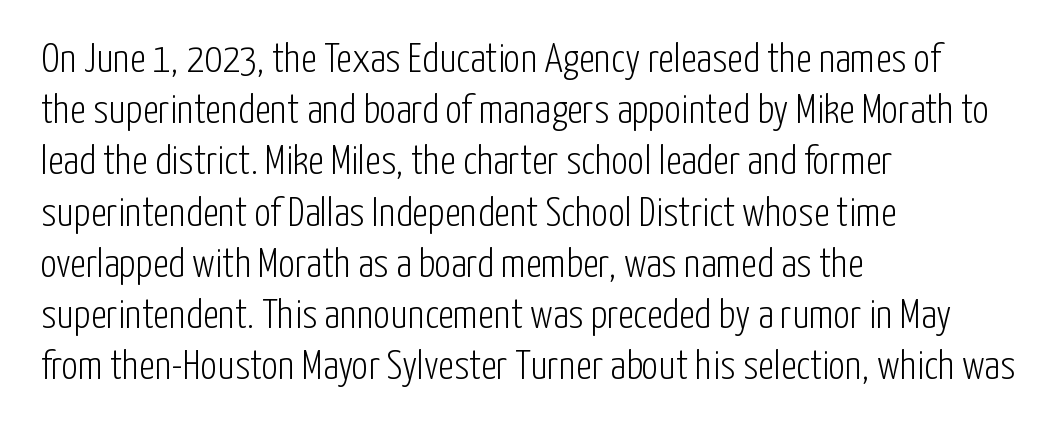
The image shows 41 px light, condensed sans-serif type, upright; set left-aligned, normal line spacing (1.25x), normal letter spacing, not underlined; low stroke contrast and a medium x-height.
